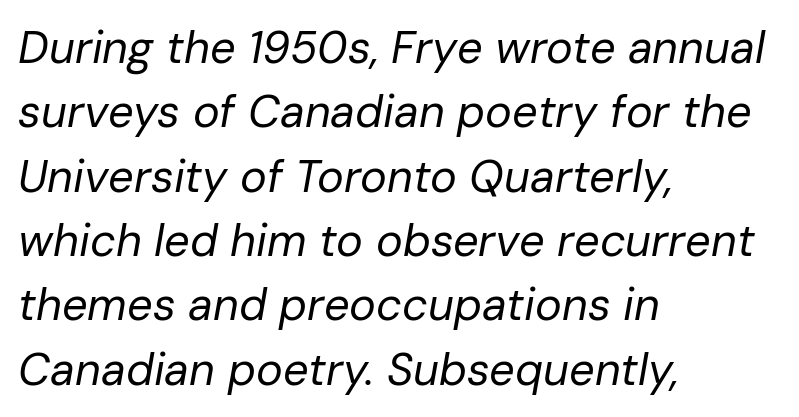
Counters stay open thanks to moderate or lighter strokes. Leading matches the norm, producing a regular column. Note the varied advance widths — an 'i' is clearly narrower than an 'm'. The face used here is rendered with its standard letterfit. The passage shown leans; its letterforms are oblique. The passage shown is not underscored anywhere.
